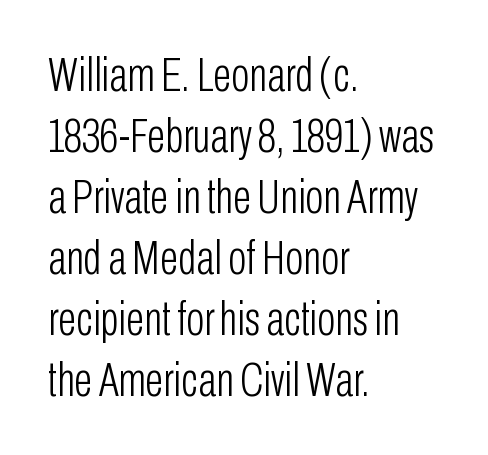
Letterform terminals end flat and unadorned throughout the passage. Looks like regular typesetting: each glyph gets only the width it needs. Weight: in the light-to-regular range. Baseline-to-baseline distance is the conventional proportion of letter height. Ascenders rise straight up at ninety degrees. Typeset ragged right — the left edge is the straight one.
